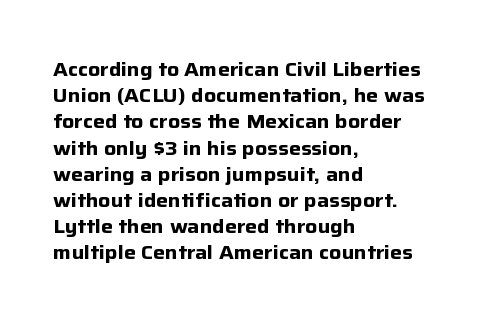
Q: Is the text bold? A: Yes.
Q: Is the text italic (slanted)? A: No, it is upright.
Q: Is the text underlined? A: No.
Q: How is the paragraph aligned? A: Left-aligned.
Q: Is the spacing between letters normal or unusually wide? A: Normal.
Q: Is the spacing between lines tight, normal or loose? A: Normal.
